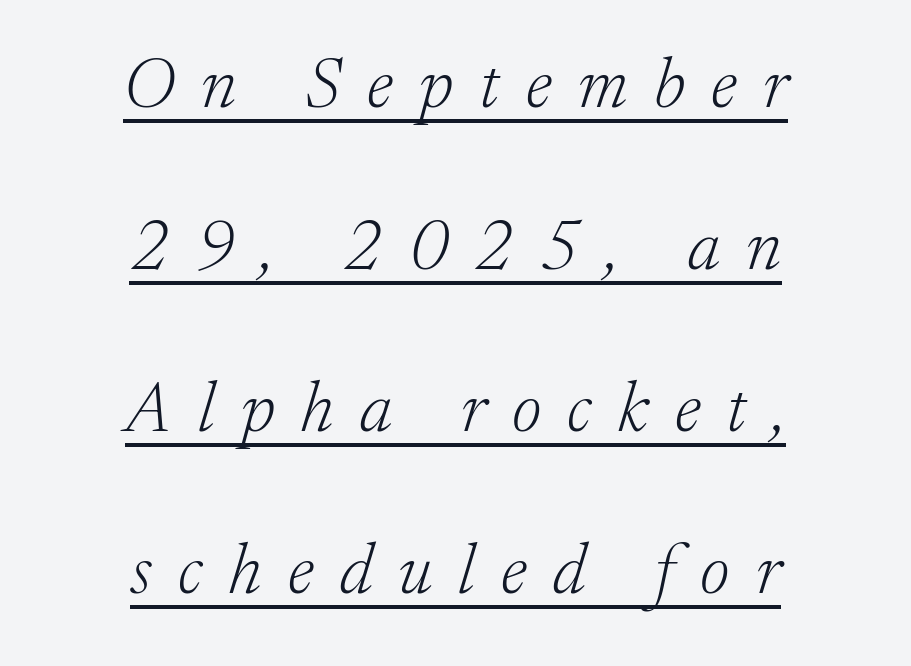
{"serif": "yes", "italic": "yes", "lean": "right", "slant_degrees": 17, "bold": "no", "weight": "light", "width": "normal", "stroke_contrast": "low", "x_height": "medium", "monospaced": "no", "underline": "yes", "align": "center", "line_spacing": "loose", "line_spacing_ratio": 2.28, "letter_spacing": "wide", "letter_spacing_em": 0.37, "glyph_px": 71}
